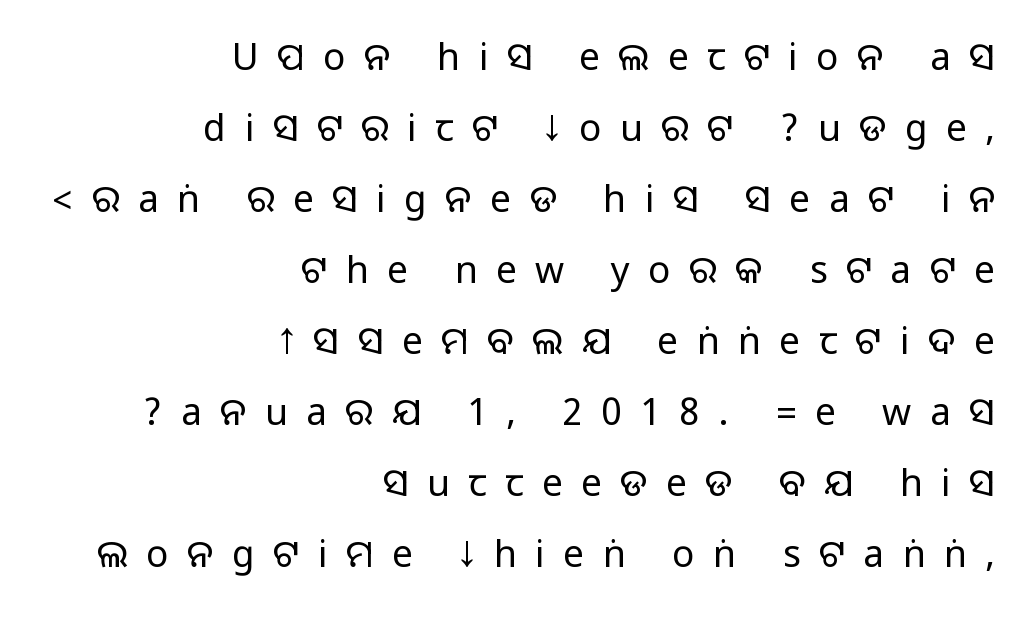
The image shows 37 px sans-serif type, upright; set right-aligned, loose line spacing (1.92x), unusually wide letter spacing (+0.5 em), not underlined; medium stroke contrast.
